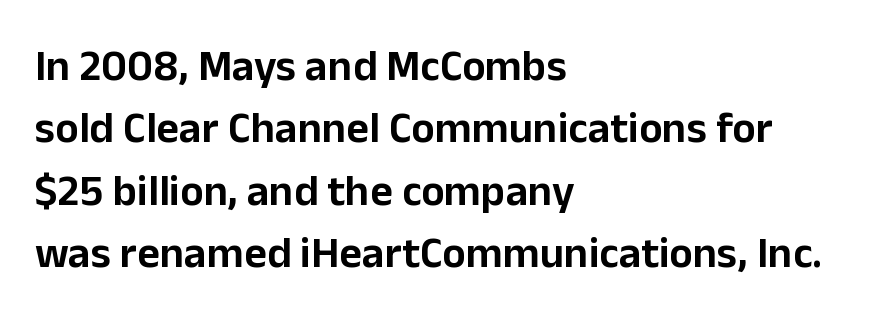
Line beginnings align vertically; line endings do not. You could call the tracking neutral — neither tight nor loose. The lines sit at an ordinary, default distance from one another. Each row of text sits above clean, open space.
